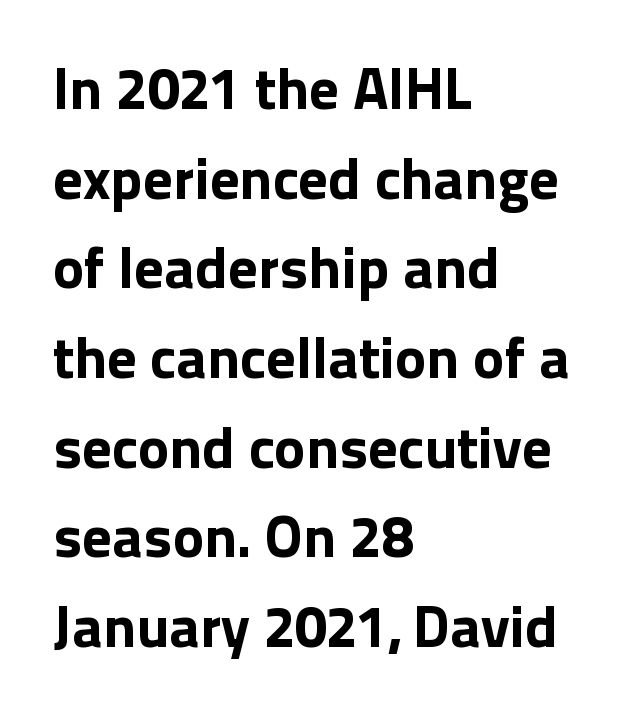
{"serif": "no", "italic": "no", "bold": "yes", "weight": "bold", "width": "normal", "x_height": "medium", "monospaced": "no", "underline": "no", "align": "left", "line_spacing": "normal", "line_spacing_ratio": 1.52, "letter_spacing": "normal", "letter_spacing_em": 0.0, "glyph_px": 59}
